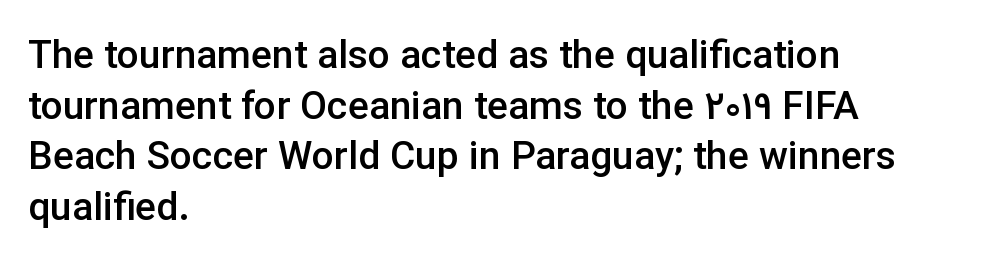
Q: Is the text bold? A: Semi-bold.
Q: Is the text italic (slanted)? A: No, it is upright.
Q: Is the typeface a serif or a sans-serif typeface? A: Sans-serif.
Q: Is the text underlined? A: No.
Q: How is the paragraph aligned? A: Left-aligned.
Q: Is the spacing between letters normal or unusually wide? A: Normal.
Q: Is the spacing between lines tight, normal or loose? A: Normal.
Q: Width (condensed, normal, or wide)? A: Normal.
Q: Stroke contrast? A: Low.
Q: x-height? A: Medium.
Q: Monospaced? A: No.
